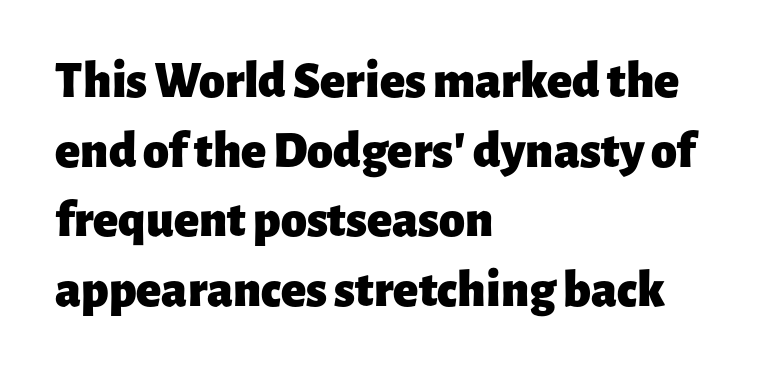
Q: Is the text bold? A: Yes.
Q: Is the text italic (slanted)? A: No, it is upright.
Q: Is the typeface a serif or a sans-serif typeface? A: Sans-serif.
Q: Is the text underlined? A: No.
Q: How is the paragraph aligned? A: Left-aligned.
Q: Is the spacing between letters normal or unusually wide? A: Normal.
Q: Is the spacing between lines tight, normal or loose? A: Normal.
Q: Width (condensed, normal, or wide)? A: Normal.
Q: Stroke contrast? A: Low.
Q: x-height? A: Medium.
Q: Monospaced? A: No.
